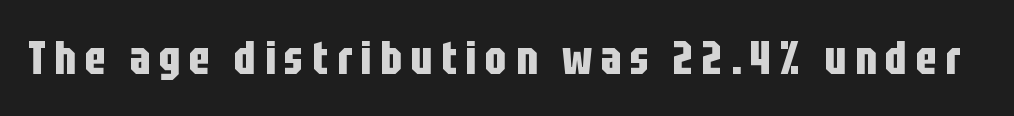
{"serif": "no", "italic": "no", "bold": "yes", "weight": "bold", "width": "condensed", "stroke_contrast": "low", "x_height": "large", "monospaced": "no", "underline": "no", "glyph_px": 46}
